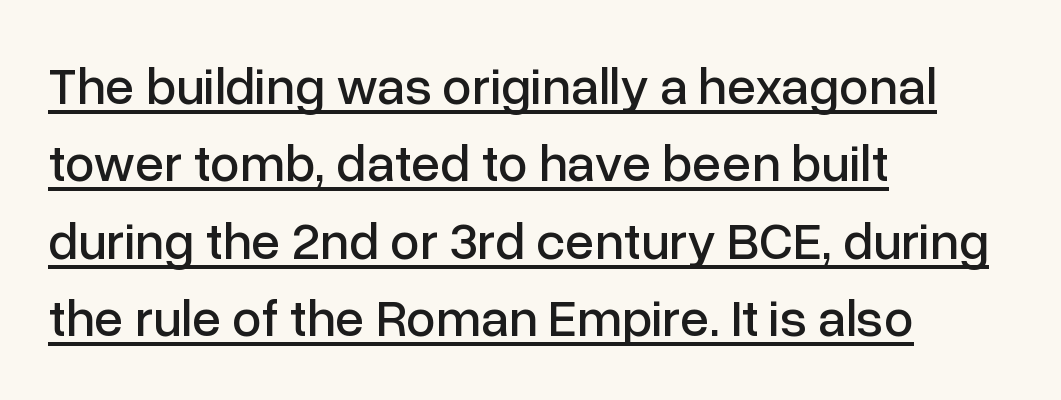
The image shows 53 px sans-serif type, upright; set left-aligned, normal line spacing (1.46x), normal letter spacing, underlined; low stroke contrast and a medium x-height.
